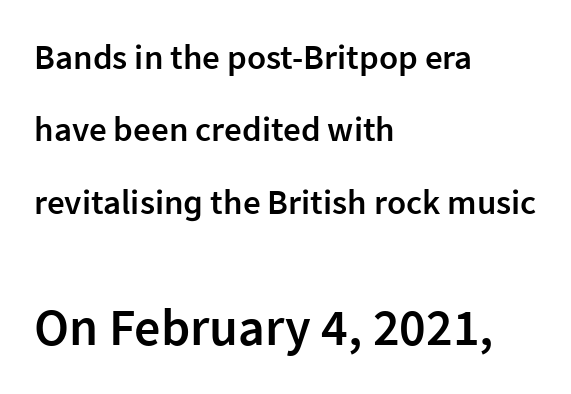
{"serif": "no", "italic": "no", "bold": "semi", "weight": "semibold", "width": "normal", "stroke_contrast": "low", "x_height": "medium", "monospaced": "no", "underline": "no", "align": "left", "line_spacing": "loose", "line_spacing_ratio": 2.07, "letter_spacing": "normal", "letter_spacing_em": 0.0, "larger_block": "second", "size_ratio": 1.49, "glyph_px": 52}
